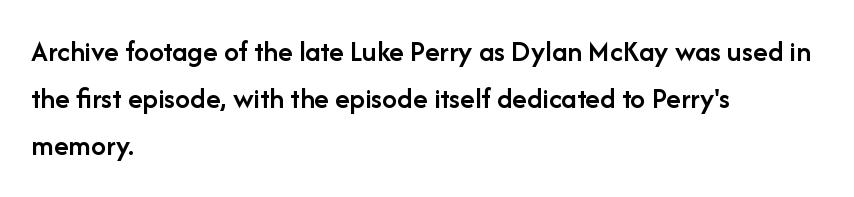
The image shows 30 px semibold sans-serif type, upright; set left-aligned, normal line spacing (1.57x), normal letter spacing, not underlined; low stroke contrast and a medium x-height.
